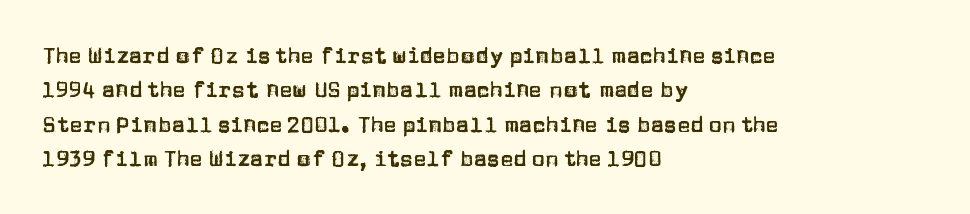
{"italic": "no", "underline": "no", "align": "left", "line_spacing": "normal", "line_spacing_ratio": 1.56, "letter_spacing": "normal", "letter_spacing_em": 0.0, "glyph_px": 22}
